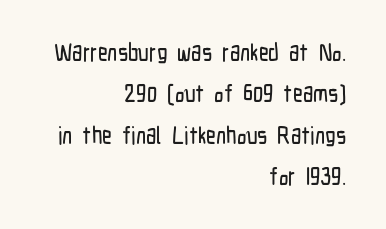
It's the straight-up-and-down kind of type. This sample uses plain, unmodified letter spacing. Nobody drew a line under any word here. The rendering anchors every line to the right-hand side.
